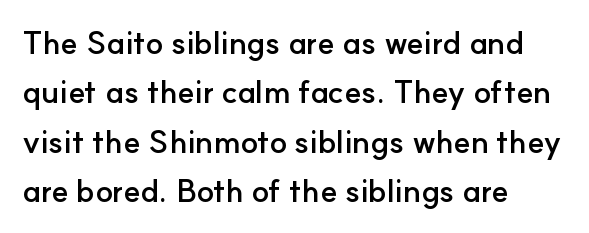
{"serif": "no", "italic": "no", "bold": "yes", "weight": "semibold", "width": "normal", "stroke_contrast": "low", "x_height": "small", "monospaced": "no", "underline": "no", "align": "left", "line_spacing": "normal", "line_spacing_ratio": 1.54, "letter_spacing": "normal", "letter_spacing_em": 0.0, "glyph_px": 32}
